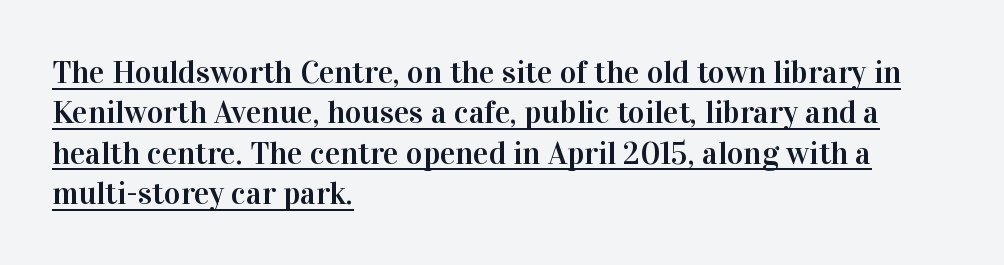
One-word summary of the alignment: left. Tall strokes in this sample are plumb rather than angled. Has an underline been added? It has. Reading down the column, the eye jumps a familiar distance to each next line.
